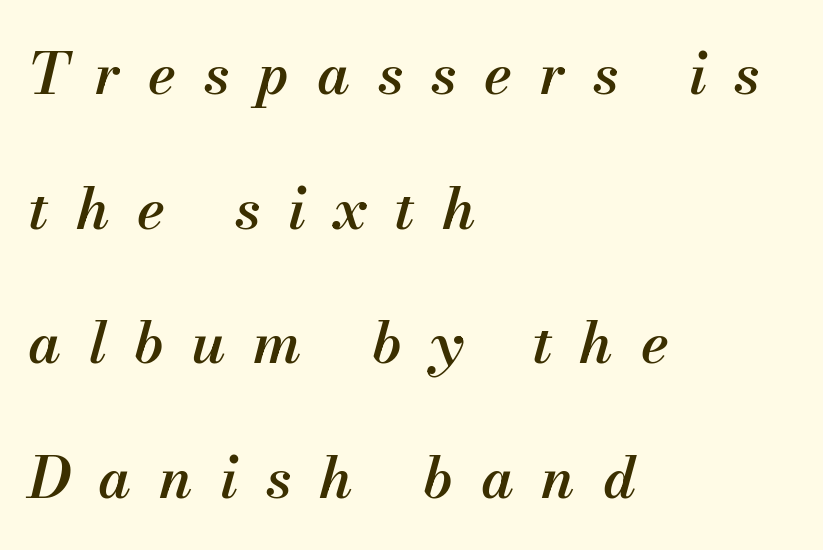
Q: Is the text bold? A: Semi-bold.
Q: Is the text italic (slanted)? A: Yes, it leans right by about 13 degrees.
Q: Is the text underlined? A: No.
Q: How is the paragraph aligned? A: Left-aligned.
Q: Is the spacing between letters normal or unusually wide? A: Unusually wide.
Q: Is the spacing between lines tight, normal or loose? A: Loose.
Q: Width (condensed, normal, or wide)? A: Normal.
Q: Stroke contrast? A: Medium.
Q: x-height? A: Small.
Q: Monospaced? A: No.
